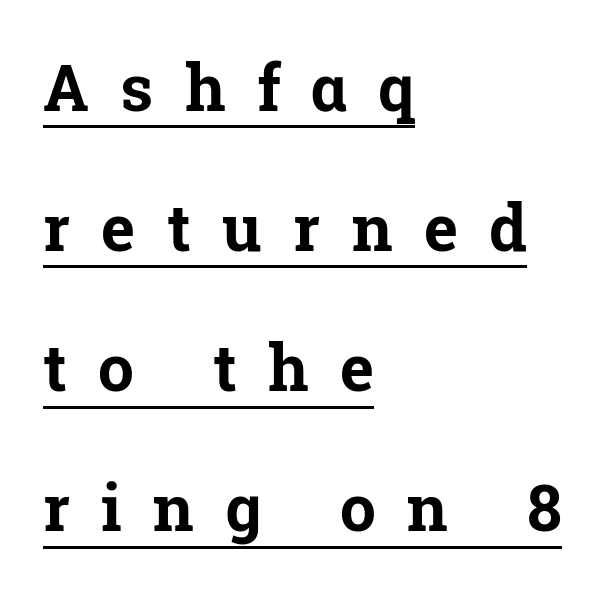
{"serif": "yes", "italic": "no", "bold": "yes", "weight": "bold", "width": "normal", "stroke_contrast": "low", "x_height": "medium", "monospaced": "no", "underline": "yes", "align": "left", "line_spacing": "loose", "line_spacing_ratio": 2.19, "letter_spacing": "wide", "letter_spacing_em": 0.49, "glyph_px": 64}
